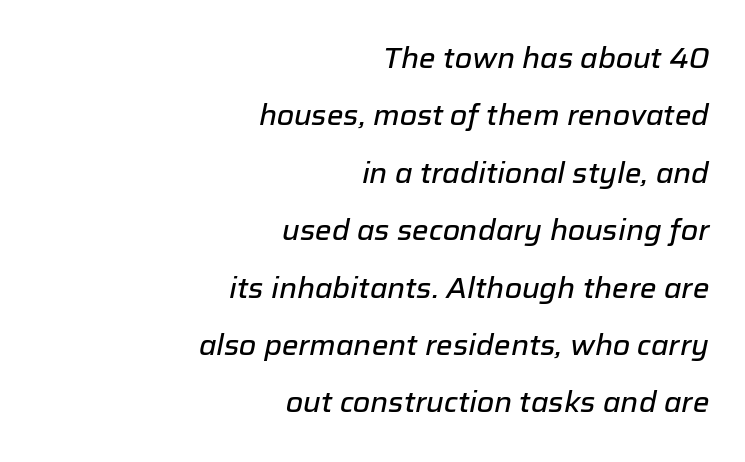
{"italic": "yes", "lean": "right", "slant_degrees": 12, "width": "normal", "stroke_contrast": "low", "x_height": "medium", "monospaced": "no", "underline": "no", "align": "right", "line_spacing": "loose", "line_spacing_ratio": 2.05, "letter_spacing": "normal", "letter_spacing_em": 0.0, "glyph_px": 28}
